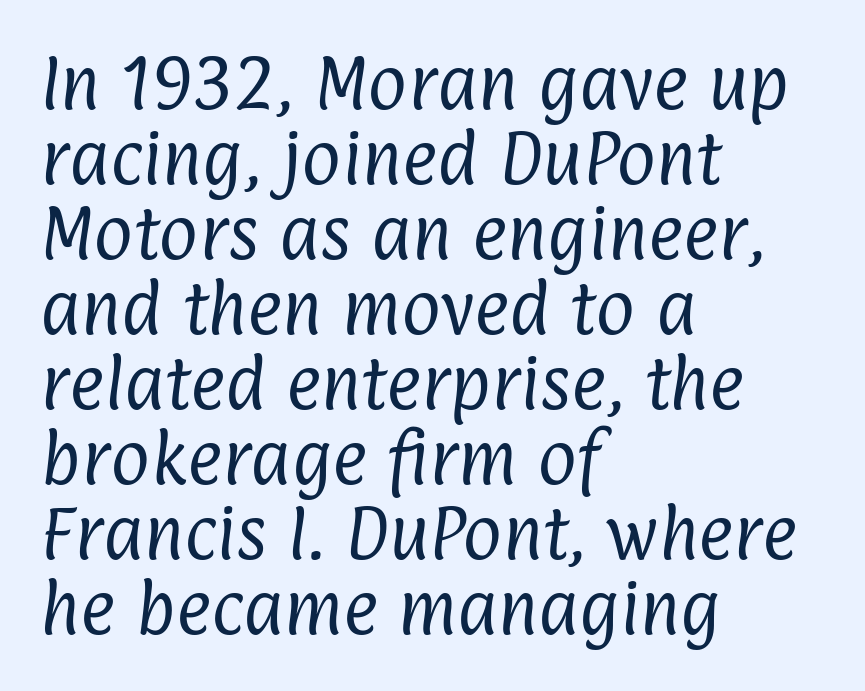
{"serif": "no", "bold": "no", "weight": "regular", "width": "condensed", "stroke_contrast": "low", "x_height": "medium", "monospaced": "no", "underline": "no", "align": "left", "line_spacing": "normal", "line_spacing_ratio": 1.25, "letter_spacing": "normal", "letter_spacing_em": 0.0, "glyph_px": 60}
